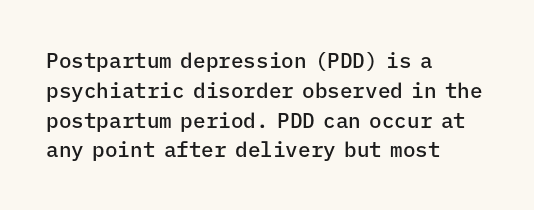
{"italic": "no", "bold": "semi", "underline": "no", "align": "left", "line_spacing": "normal", "line_spacing_ratio": 1.42, "letter_spacing": "normal", "letter_spacing_em": 0.0, "glyph_px": 21}
